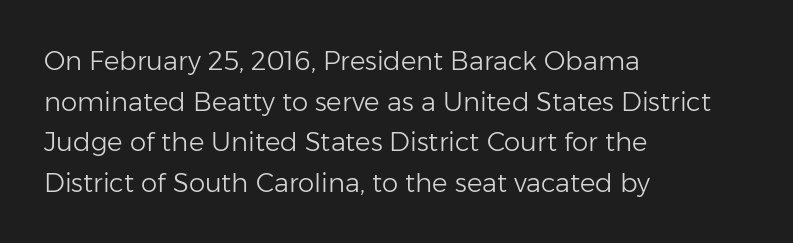
The zone under the glyphs is completely vacant. Letters have the restrained weight of plain body copy at most. Line beginnings align vertically; line endings do not. The gaps between neighbouring characters are ordinary and unremarkable.
